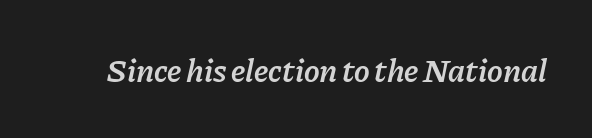
Unmarked baselines from the first word to the last. Would a proofreader flag this as italicized? Yes. The tracking reads as untouched default to a designer's eye. A fair bit of extra ink — the face is semibold, not bold.
